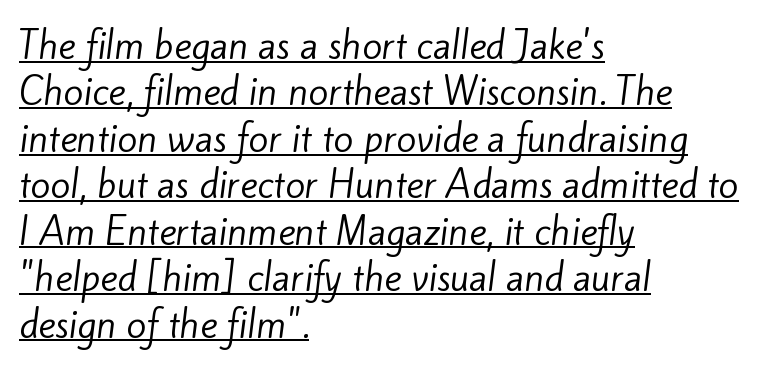
The image shows 36 px regular-weight sans-serif type; set left-aligned, normal line spacing (1.29x), normal letter spacing, underlined; low stroke contrast and a small x-height.
